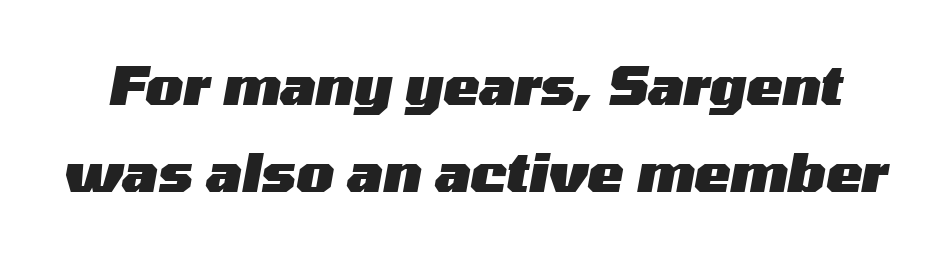
The strip under each line holds only bare page. This sample uses plain, unmodified letter spacing. The space between consecutive lines is moderate. As a designer I'd log this as weight 700, bold. If you drew a line through each stem, it would be angled.
